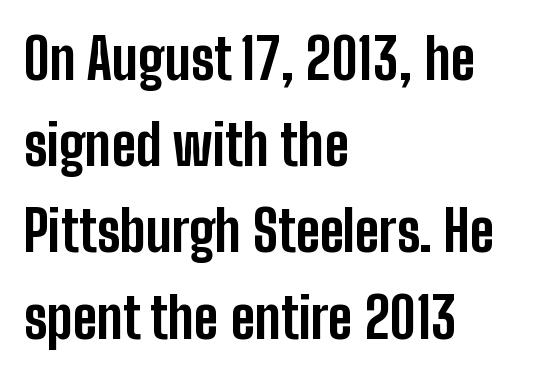
Q: Is the text bold? A: Yes.
Q: Is the text italic (slanted)? A: No, it is upright.
Q: Is the typeface a serif or a sans-serif typeface? A: Sans-serif.
Q: Is the text underlined? A: No.
Q: How is the paragraph aligned? A: Left-aligned.
Q: Is the spacing between letters normal or unusually wide? A: Normal.
Q: Is the spacing between lines tight, normal or loose? A: Normal.
Q: Width (condensed, normal, or wide)? A: Condensed.
Q: Stroke contrast? A: Low.
Q: x-height? A: Medium.
Q: Monospaced? A: No.
